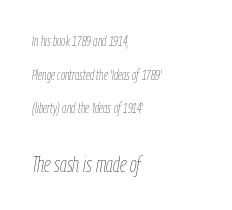
The image shows 22 px text type, italic (leaning right); set left-aligned, loose line spacing (2.4x), normal letter spacing, not underlined; the second (bottom) block is 1.57x larger.
